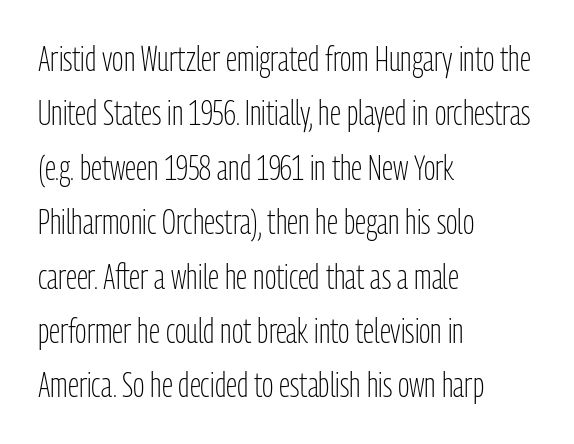
Spacing verdict: proportional, widths tailored to each character. Notice how the passage keeps a crisp vertical edge on the left only. When letters stand straight like this, we call the style roman or upright. Rule under the text: the space is simply empty. Think standard paragraph weight, or any step lighter than that. Note: no serifs on the glyphs.
